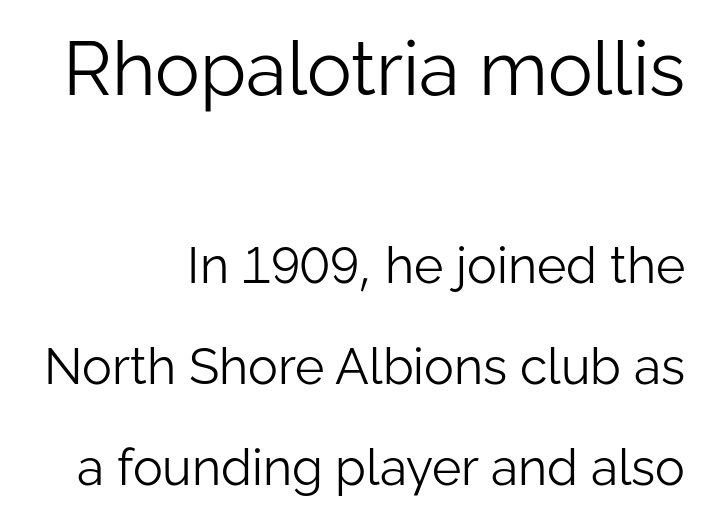
{"serif": "no", "italic": "no", "bold": "no", "weight": "light", "width": "normal", "stroke_contrast": "low", "x_height": "medium", "monospaced": "no", "underline": "no", "align": "right", "line_spacing": "loose", "line_spacing_ratio": 2.02, "letter_spacing": "normal", "letter_spacing_em": 0.0, "larger_block": "first", "size_ratio": 1.5, "glyph_px": 75}
